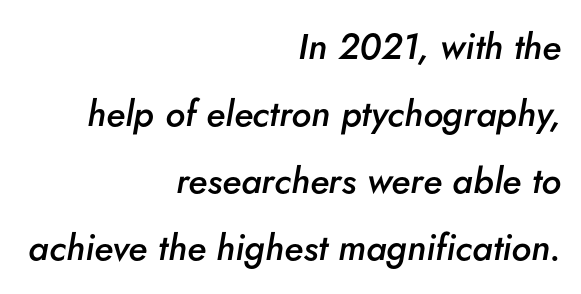
Q: Is the text bold? A: Semi-bold.
Q: Is the text italic (slanted)? A: Yes, it leans right by about 5 degrees.
Q: Is the text underlined? A: No.
Q: How is the paragraph aligned? A: Right-aligned.
Q: Is the spacing between letters normal or unusually wide? A: Normal.
Q: Width (condensed, normal, or wide)? A: Normal.
Q: Stroke contrast? A: Low.
Q: x-height? A: Small.
Q: Monospaced? A: No.
